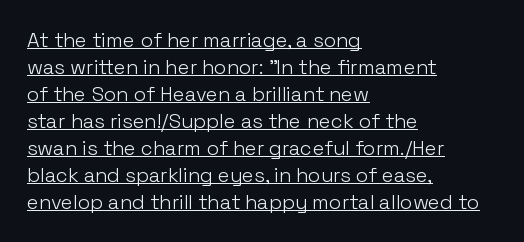
{"italic": "no", "bold": "no", "underline": "yes", "align": "left", "line_spacing": "normal", "line_spacing_ratio": 1.35, "letter_spacing": "normal", "letter_spacing_em": 0.0, "glyph_px": 20}
